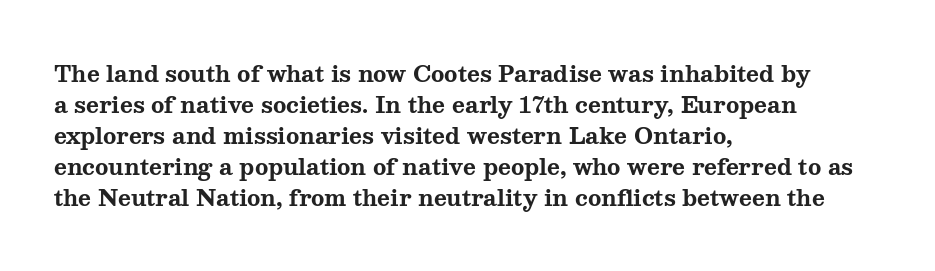
Ordinary non-slanted type is in use. The space between consecutive lines is moderate. The strokes are fattened all the way to bold. No extra tracking has been applied to these lines. Quick note: underline off. The typesetter chose a ragged-right arrangement here.
